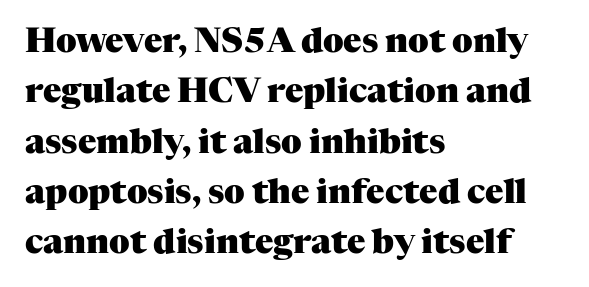
{"serif": "yes", "italic": "no", "bold": "yes", "weight": "heavy", "width": "normal", "stroke_contrast": "medium", "x_height": "medium", "monospaced": "no", "underline": "no", "align": "left", "line_spacing": "normal", "line_spacing_ratio": 1.48, "letter_spacing": "normal", "letter_spacing_em": 0.0, "glyph_px": 34}
